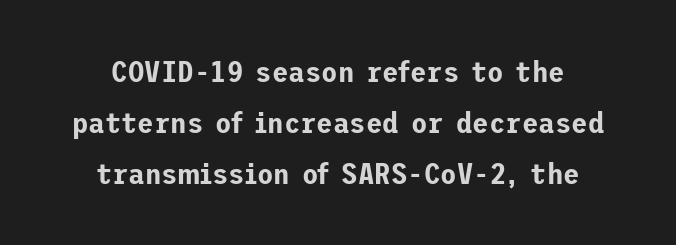
{"serif": "no", "italic": "no", "width": "normal", "stroke_contrast": "low", "x_height": "medium", "underline": "no", "line_spacing": "normal", "line_spacing_ratio": 1.7, "letter_spacing": "normal", "letter_spacing_em": 0.0, "glyph_px": 30}
